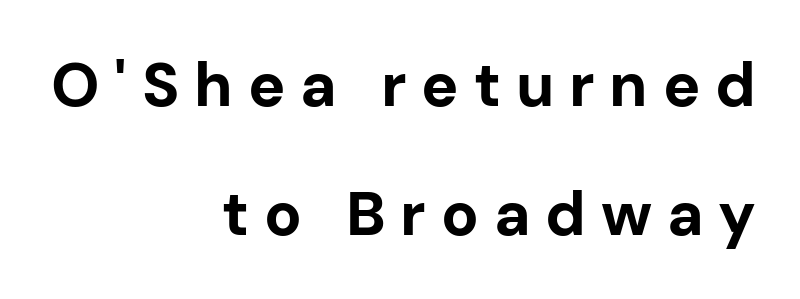
Q: Is the text bold? A: Yes.
Q: Is the text italic (slanted)? A: No, it is upright.
Q: Is the typeface a serif or a sans-serif typeface? A: Sans-serif.
Q: Is the text underlined? A: No.
Q: How is the paragraph aligned? A: Right-aligned.
Q: Is the spacing between letters normal or unusually wide? A: Unusually wide.
Q: Is the spacing between lines tight, normal or loose? A: Loose.
Q: Width (condensed, normal, or wide)? A: Normal.
Q: Stroke contrast? A: Low.
Q: x-height? A: Medium.
Q: Monospaced? A: No.
